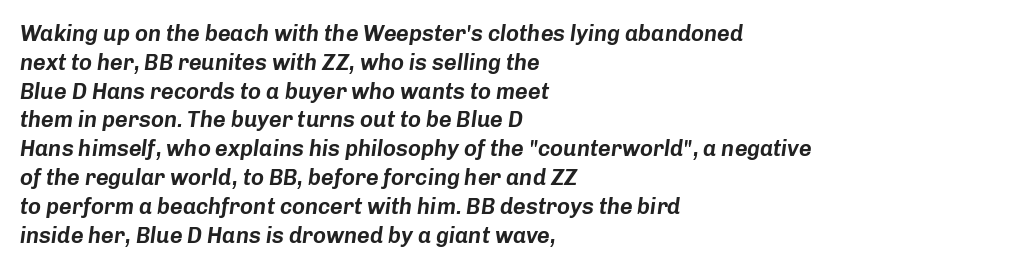
{"italic": "yes", "lean": "right", "slant_degrees": 8, "underline": "no", "align": "left", "line_spacing": "normal", "line_spacing_ratio": 1.31, "letter_spacing": "normal", "letter_spacing_em": 0.0, "glyph_px": 22}
